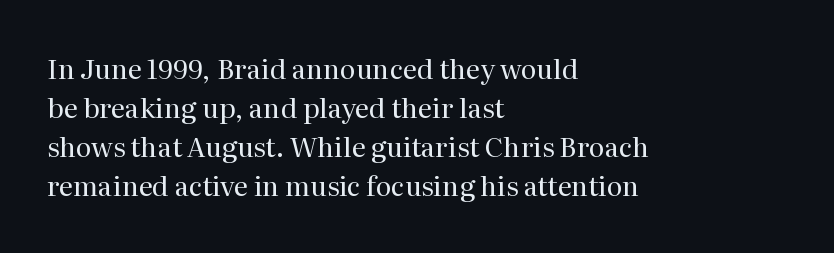
Default kerning and tracking; the words read as compact shapes. No heavy texture on the line: the type isn't bold. A roman cut, with each character standing at attention. Notice how the passage keeps a crisp vertical edge on the left only. Bare-footed words on every line.
